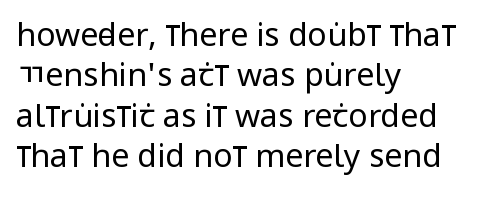
Q: Is the text bold? A: No.
Q: Is the text italic (slanted)? A: No, it is upright.
Q: Is the typeface a serif or a sans-serif typeface? A: Sans-serif.
Q: Is the text underlined? A: No.
Q: How is the paragraph aligned? A: Left-aligned.
Q: Is the spacing between letters normal or unusually wide? A: Normal.
Q: Is the spacing between lines tight, normal or loose? A: Normal.
Q: Width (condensed, normal, or wide)? A: Condensed.
Q: Stroke contrast? A: Low.
Q: x-height? A: Large.
Q: Monospaced? A: No.
